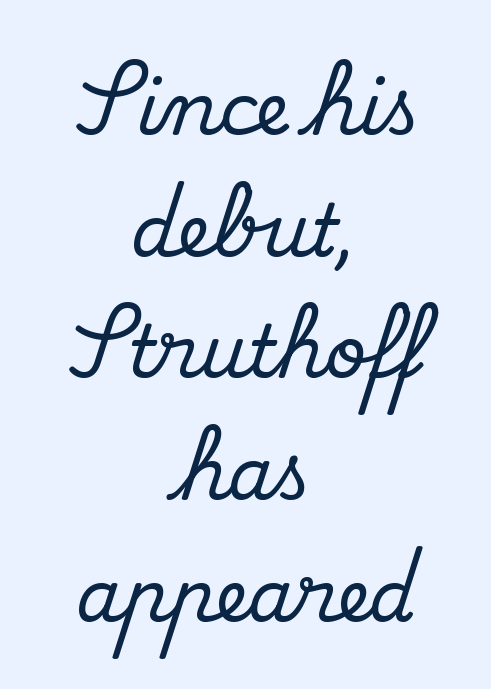
Q: Is the text italic (slanted)? A: Yes.
Q: Is the typeface a serif or a sans-serif typeface? A: Serif.
Q: Is the text underlined? A: No.
Q: How is the paragraph aligned? A: Centered.
Q: Is the spacing between letters normal or unusually wide? A: Normal.
Q: Is the spacing between lines tight, normal or loose? A: Normal.
Q: Width (condensed, normal, or wide)? A: Normal.
Q: Stroke contrast? A: Medium.
Q: x-height? A: Small.
Q: Monospaced? A: No.
